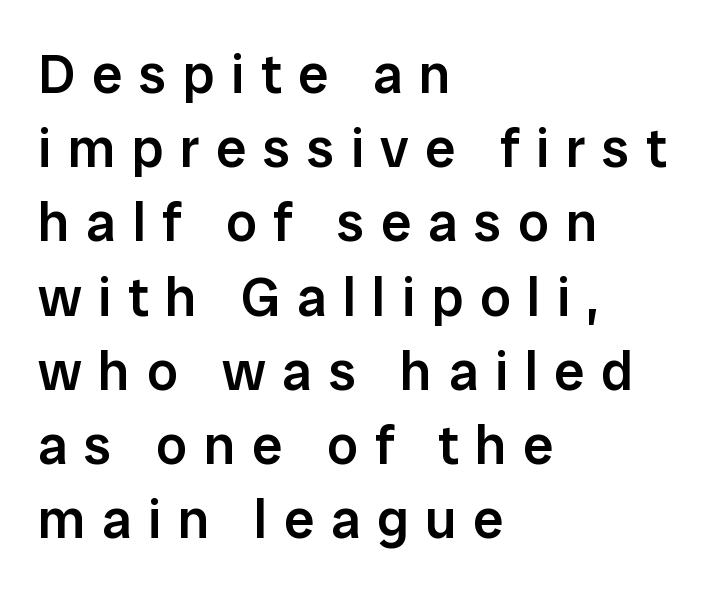
The baseline area is clear. Horizontally, the lines are justified to the leading edge only. You can tell it's not italic because the verticals are truly vertical. Does the leading feel generous? No, just average. Semibold letterforms, between regular and bold. This sample uses a sans-serif face.
